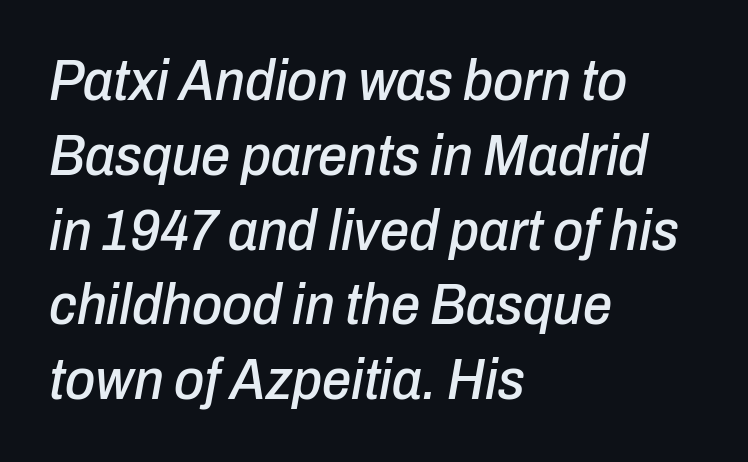
If you drew a ruler down the left edge, every line would touch it. Varying glyph widths throughout — classic text-font behaviour. Decoration check: the copy has no underline. Spacing between characters is what you'd get straight out of the box. A normal amount of white space separates one row of letters from the next. Tall strokes in this sample are angled rather than plumb.
